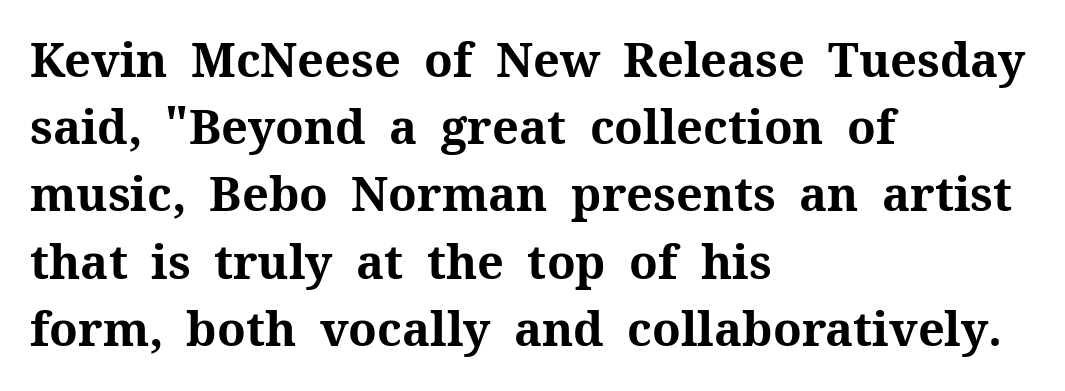
The image shows 47 px bold serif type, upright; set left-aligned, normal line spacing (1.43x), normal letter spacing, not underlined; medium stroke contrast and a medium x-height.
